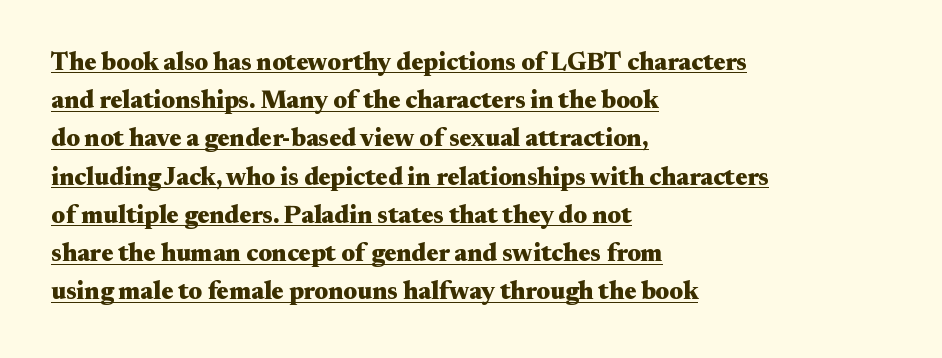
Q: Is the text bold? A: Yes.
Q: Is the text italic (slanted)? A: No, it is upright.
Q: Is the text underlined? A: Yes.
Q: How is the paragraph aligned? A: Left-aligned.
Q: Is the spacing between letters normal or unusually wide? A: Normal.
Q: Is the spacing between lines tight, normal or loose? A: Normal.
